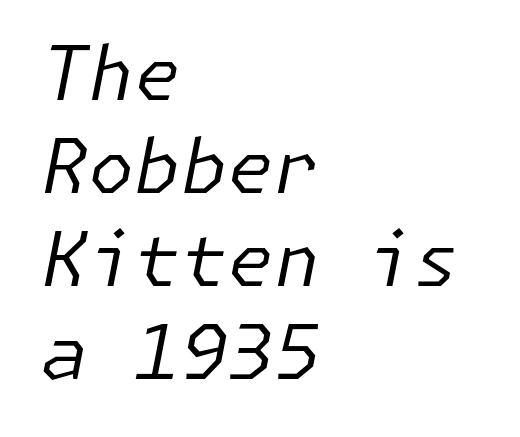
Anything drawn beneath the words? Only blank space. Quick note: italic. If you drew a ruler down the left edge, every line would touch it. A light-to-regular cut is what we see here. A typesetter would call this zero additional tracking.
